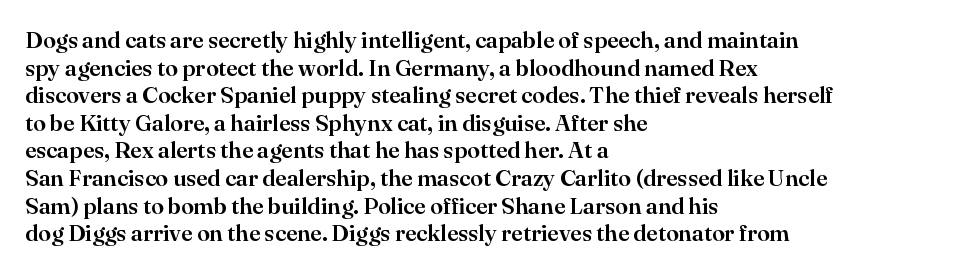
{"italic": "no", "underline": "no", "align": "left", "line_spacing_ratio": 1.2, "letter_spacing": "normal", "letter_spacing_em": 0.0, "glyph_px": 23}
